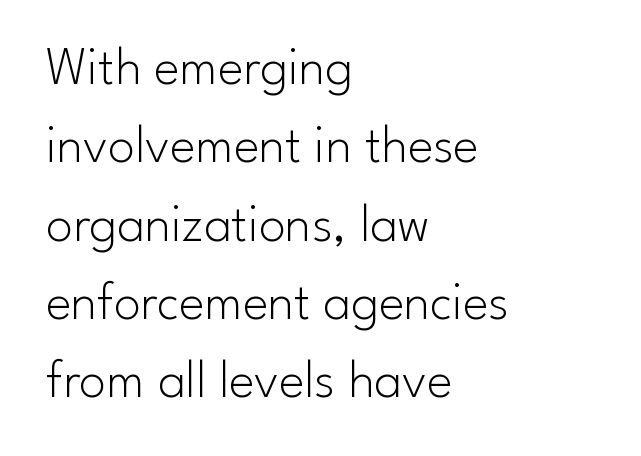
Note the varied advance widths — an 'i' is clearly narrower than an 'm'. Upright lettering throughout. The cut favours lightness, reaching ordinary text weight at its darkest. Bare-footed words on every line. The passage shown is typeset with a sans-serif family.
